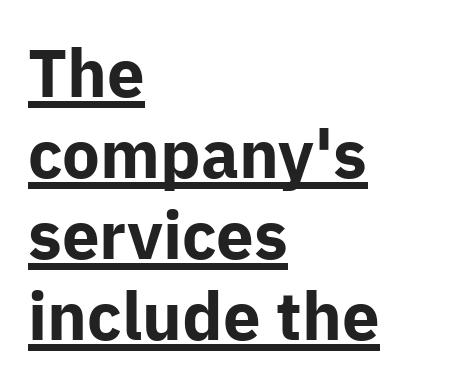
The image shows 67 px bold sans-serif type, upright; set left-aligned, line spacing 1.21x, normal letter spacing, underlined; low stroke contrast and a medium x-height.
